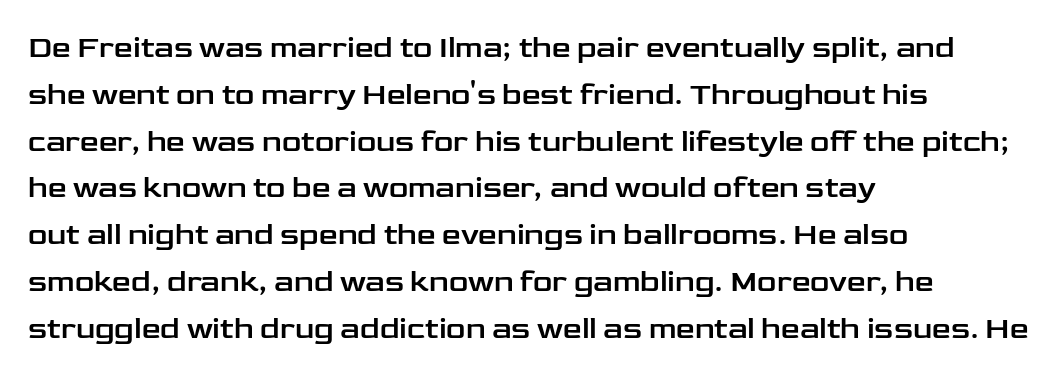
{"serif": "no", "italic": "no", "width": "wide", "stroke_contrast": "low", "x_height": "medium", "monospaced": "no", "underline": "no", "align": "left", "line_spacing": "normal", "line_spacing_ratio": 1.56, "letter_spacing": "normal", "letter_spacing_em": 0.0, "glyph_px": 30}
